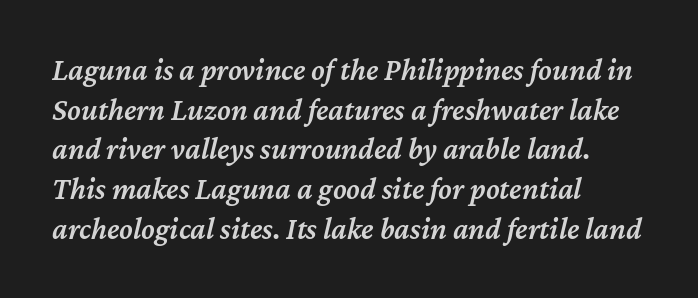
The image shows 31 px semibold type, italic (leaning right); set left-aligned, normal line spacing (1.28x), normal letter spacing, not underlined; medium stroke contrast and a medium x-height.
